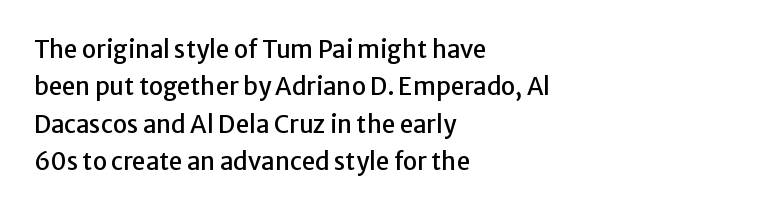
Q: Is the text italic (slanted)? A: No, it is upright.
Q: Is the text underlined? A: No.
Q: How is the paragraph aligned? A: Left-aligned.
Q: Is the spacing between letters normal or unusually wide? A: Normal.
Q: Is the spacing between lines tight, normal or loose? A: Normal.
